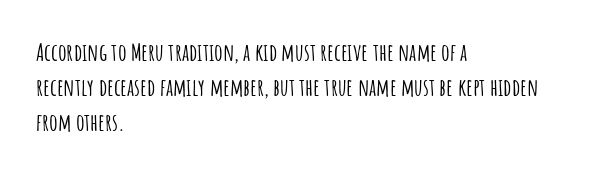
Q: Is the text italic (slanted)? A: No, it is upright.
Q: Is the text underlined? A: No.
Q: How is the paragraph aligned? A: Left-aligned.
Q: Is the spacing between letters normal or unusually wide? A: Normal.
Q: Is the spacing between lines tight, normal or loose? A: Normal.
